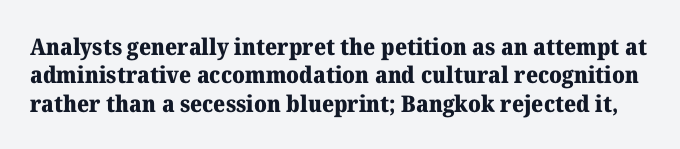
The image shows 23 px bold type, upright; set line spacing 1.23x, normal letter spacing, not underlined.
